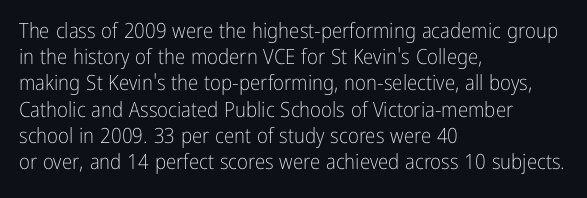
{"italic": "no", "bold": "no", "underline": "no", "align": "left", "line_spacing": "normal", "line_spacing_ratio": 1.25, "letter_spacing": "normal", "letter_spacing_em": 0.0, "glyph_px": 21}
